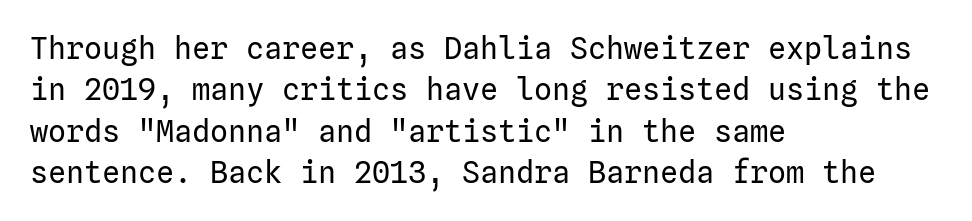
The image shows 30 px regular-weight sans-serif type, upright; set left-aligned, normal line spacing (1.38x), normal letter spacing, not underlined; low stroke contrast and a medium x-height.
